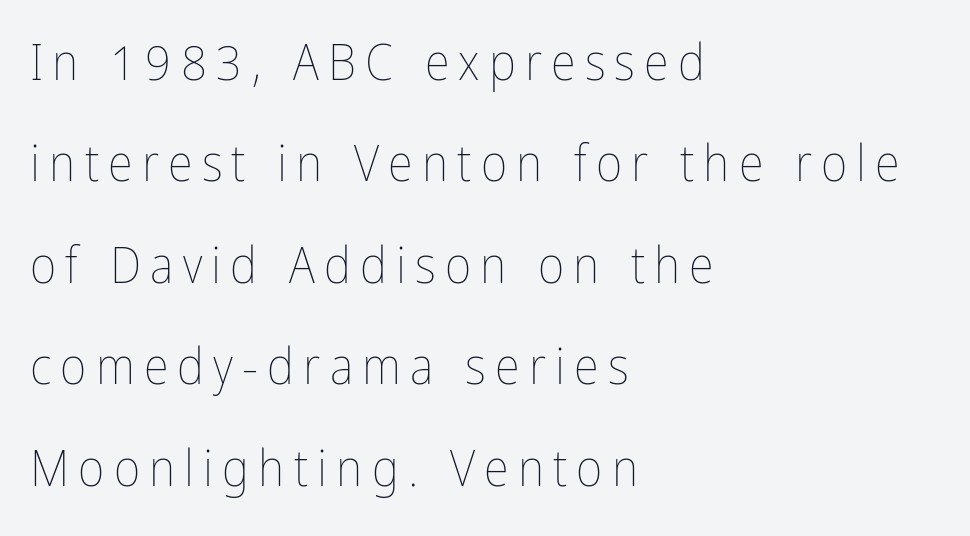
Q: Is the text bold? A: No.
Q: Is the text italic (slanted)? A: No, it is upright.
Q: Is the text underlined? A: No.
Q: How is the paragraph aligned? A: Left-aligned.
Q: Is the spacing between lines tight, normal or loose? A: Loose.
Q: Width (condensed, normal, or wide)? A: Condensed.
Q: Stroke contrast? A: Low.
Q: x-height? A: Medium.
Q: Monospaced? A: No.
